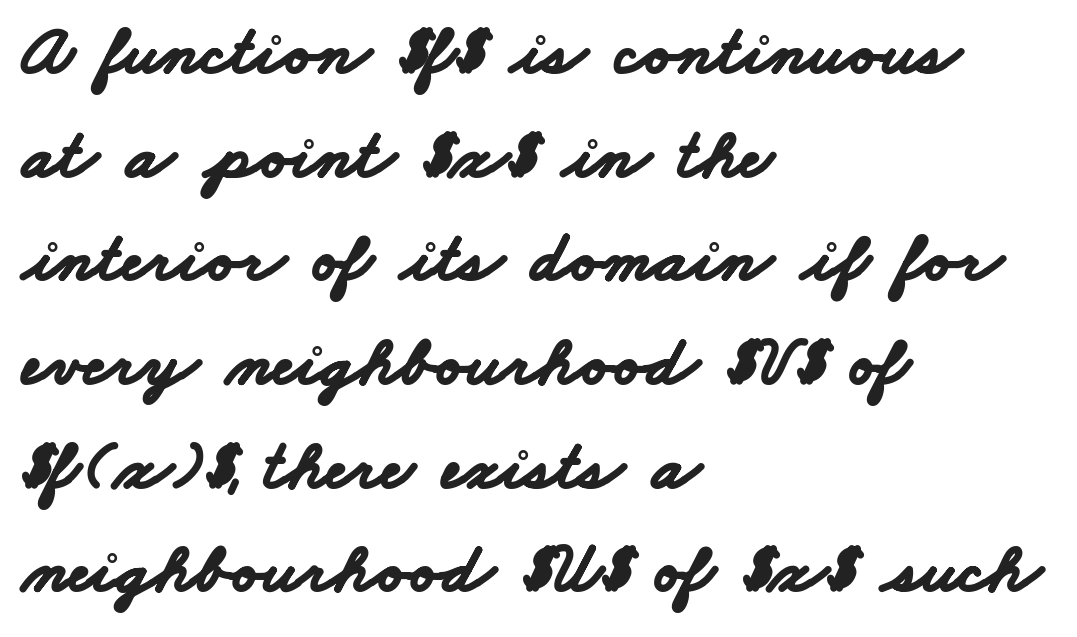
Q: Is the text bold? A: Yes.
Q: Is the typeface a serif or a sans-serif typeface? A: Sans-serif.
Q: Is the text underlined? A: No.
Q: How is the paragraph aligned? A: Left-aligned.
Q: Is the spacing between letters normal or unusually wide? A: Normal.
Q: Is the spacing between lines tight, normal or loose? A: Normal.
Q: Width (condensed, normal, or wide)? A: Wide.
Q: Stroke contrast? A: Low.
Q: x-height? A: Small.
Q: Monospaced? A: No.
